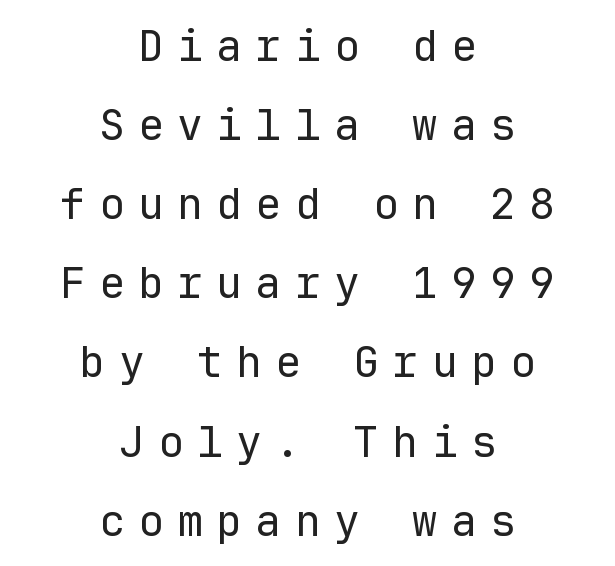
{"serif": "no", "italic": "no", "bold": "no", "weight": "regular", "width": "normal", "stroke_contrast": "low", "x_height": "medium", "monospaced": "yes", "underline": "no", "align": "center", "line_spacing_ratio": 1.84, "letter_spacing": "wide", "letter_spacing_em": 0.31, "glyph_px": 43}
